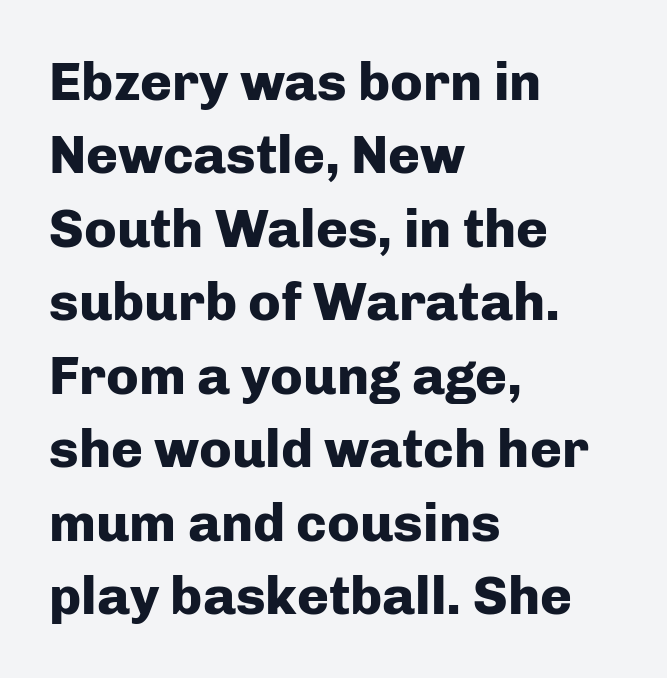
Each new line begins a customary step beneath the previous one. The letters advance in unequal steps, a hallmark of proportional type. A typesetter would label this face a sans. Caption: standard tracking, unaltered. Designer's note — italics off, roman on.
